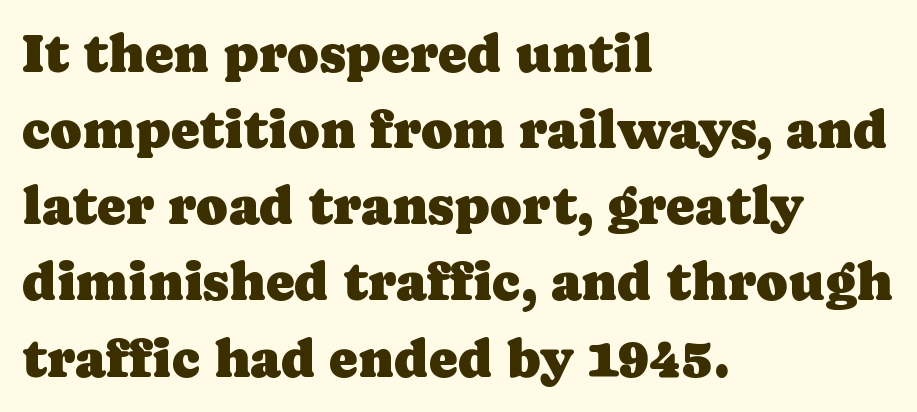
The passage shown is typed in a proportional face where columns would drift. Quick note: interline space is typical. The text was rendered using a seriffed face with decorative stroke endings. Visually the block forms a straight wall on the left and a jagged coastline on the right.
